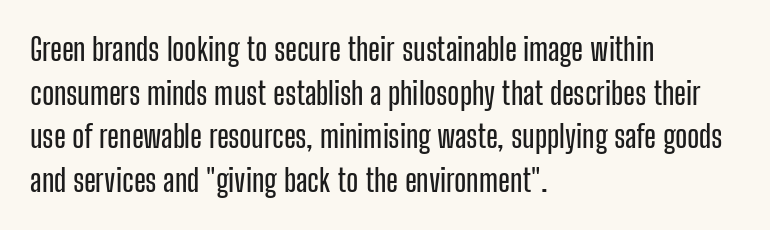
{"serif": "no", "italic": "no", "width": "condensed", "stroke_contrast": "low", "x_height": "medium", "monospaced": "no", "underline": "no", "align": "left", "line_spacing": "normal", "line_spacing_ratio": 1.41, "letter_spacing": "normal", "letter_spacing_em": 0.0, "glyph_px": 31}
